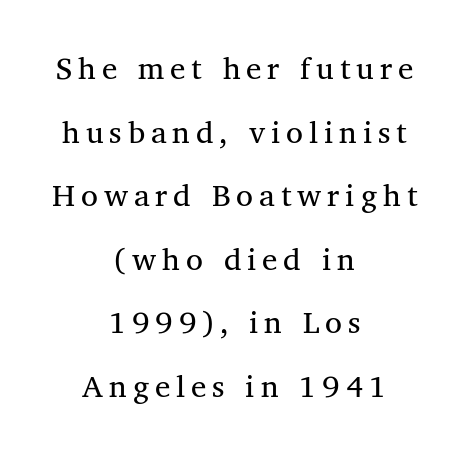
{"serif": "yes", "italic": "no", "bold": "no", "weight": "regular", "width": "normal", "stroke_contrast": "medium", "x_height": "medium", "monospaced": "no", "underline": "no", "align": "center", "line_spacing": "loose", "line_spacing_ratio": 2.05, "glyph_px": 31}
